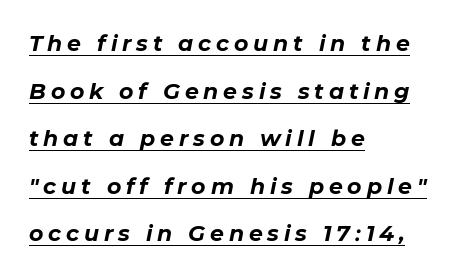
Q: Is the text bold? A: Yes.
Q: Is the text italic (slanted)? A: Yes, it leans right by about 11 degrees.
Q: Is the text underlined? A: Yes.
Q: How is the paragraph aligned? A: Left-aligned.
Q: Is the spacing between letters normal or unusually wide? A: Unusually wide.
Q: Is the spacing between lines tight, normal or loose? A: Loose.
